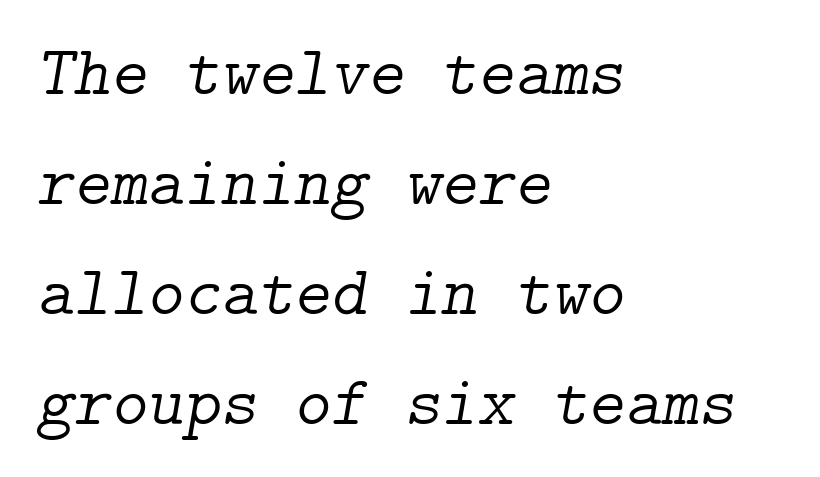
Q: Is the text bold? A: No.
Q: Is the text italic (slanted)? A: Yes, it leans right by about 9 degrees.
Q: Is the typeface a serif or a sans-serif typeface? A: Serif.
Q: Is the text underlined? A: No.
Q: How is the paragraph aligned? A: Left-aligned.
Q: Is the spacing between letters normal or unusually wide? A: Normal.
Q: Is the spacing between lines tight, normal or loose? A: Normal.
Q: Width (condensed, normal, or wide)? A: Normal.
Q: Stroke contrast? A: Low.
Q: x-height? A: Medium.
